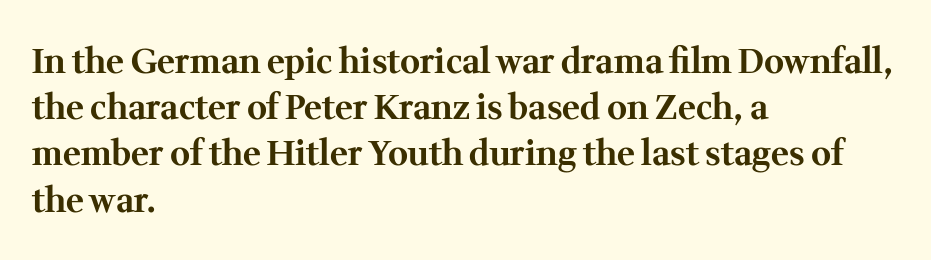
{"serif": "yes", "italic": "no", "bold": "yes", "weight": "bold", "width": "normal", "stroke_contrast": "medium", "x_height": "medium", "monospaced": "no", "underline": "no", "align": "left", "line_spacing": "normal", "line_spacing_ratio": 1.36, "letter_spacing": "normal", "letter_spacing_em": 0.0, "glyph_px": 34}
